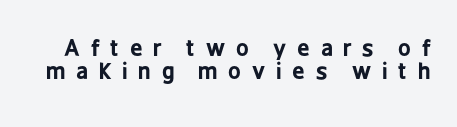
Check under the words: just untouched page. Ascenders rise straight up at ninety degrees. Compared with an ordinary text face, these strokes are far heavier — a full bold. The face used here is rendered with a markedly widened letterfit. Leading is clearly below the norm, producing a dense column.
